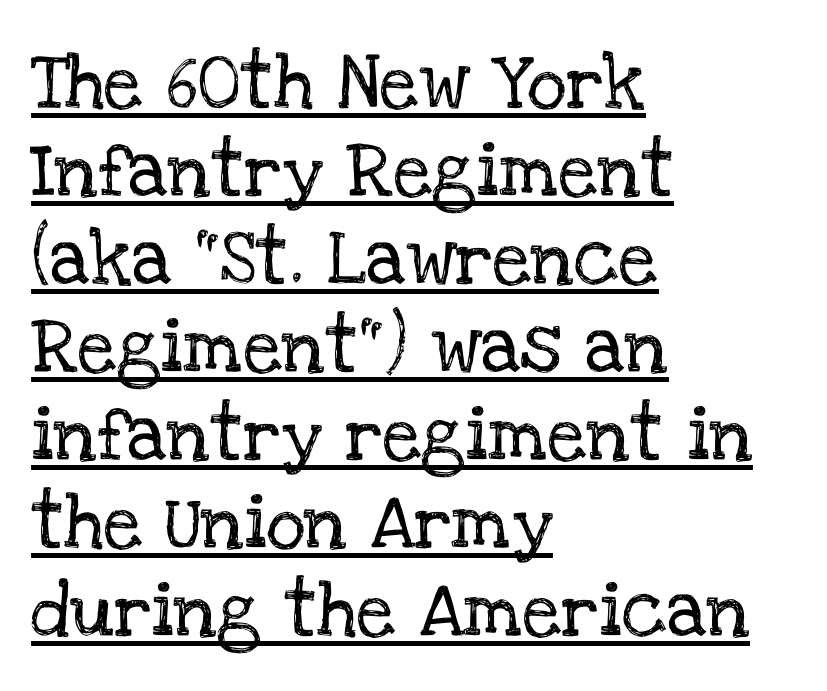
{"serif": "yes", "italic": "no", "width": "normal", "stroke_contrast": "low", "x_height": "large", "monospaced": "no", "underline": "yes", "align": "left", "line_spacing": "normal", "line_spacing_ratio": 1.6, "letter_spacing": "normal", "letter_spacing_em": 0.0, "glyph_px": 55}
